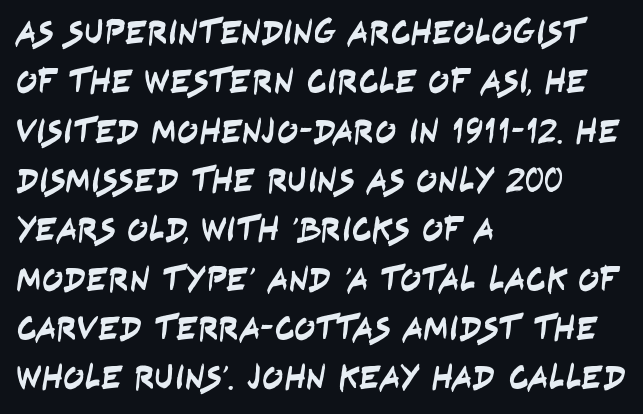
The image shows 35 px condensed sans-serif type; set left-aligned, normal line spacing (1.41x), normal letter spacing, not underlined; low stroke contrast and a large x-height.
